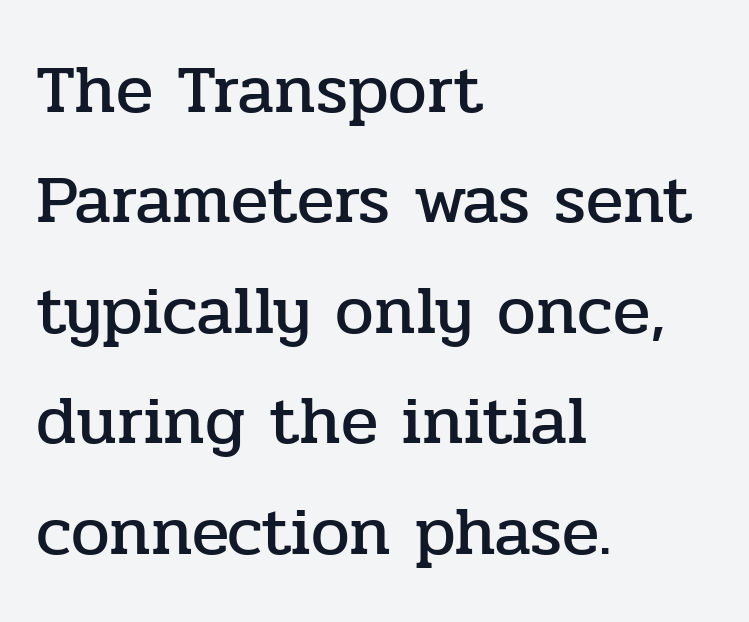
The image shows 69 px serif type, upright; set left-aligned, normal line spacing (1.6x), normal letter spacing, not underlined; low stroke contrast and a medium x-height.
